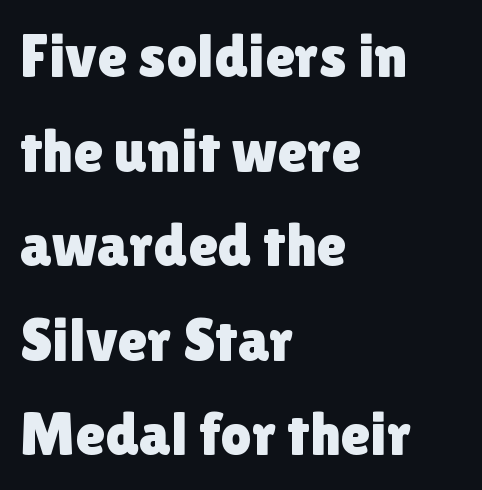
{"serif": "no", "italic": "no", "width": "normal", "stroke_contrast": "low", "x_height": "medium", "monospaced": "no", "underline": "no", "align": "left", "line_spacing": "normal", "line_spacing_ratio": 1.55, "letter_spacing": "normal", "letter_spacing_em": 0.0, "glyph_px": 61}
